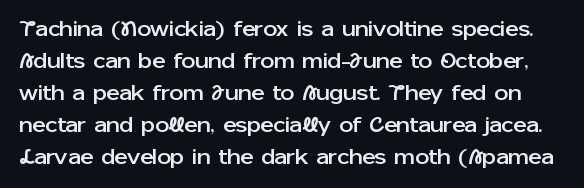
{"italic": "no", "underline": "no", "line_spacing": "normal", "line_spacing_ratio": 1.45, "letter_spacing": "normal", "letter_spacing_em": 0.0, "glyph_px": 22}
